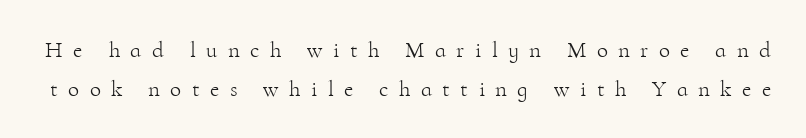
{"italic": "no", "bold": "no", "underline": "no", "line_spacing": "normal", "line_spacing_ratio": 1.68, "letter_spacing": "wide", "letter_spacing_em": 0.45, "glyph_px": 23}
